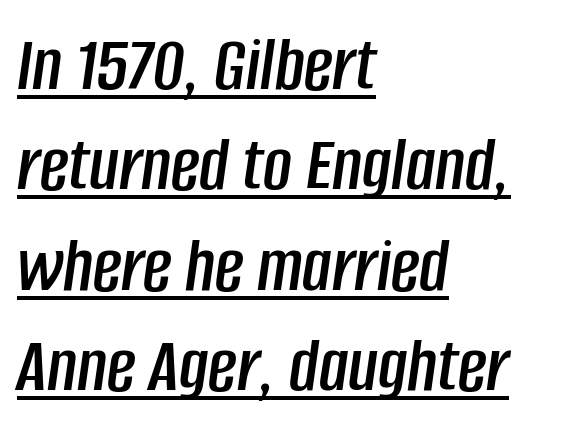
{"italic": "yes", "lean": "right", "slant_degrees": 8, "width": "condensed", "stroke_contrast": "low", "x_height": "large", "monospaced": "no", "underline": "yes", "align": "left", "line_spacing": "normal", "line_spacing_ratio": 1.27, "letter_spacing": "normal", "letter_spacing_em": 0.0, "glyph_px": 79}
